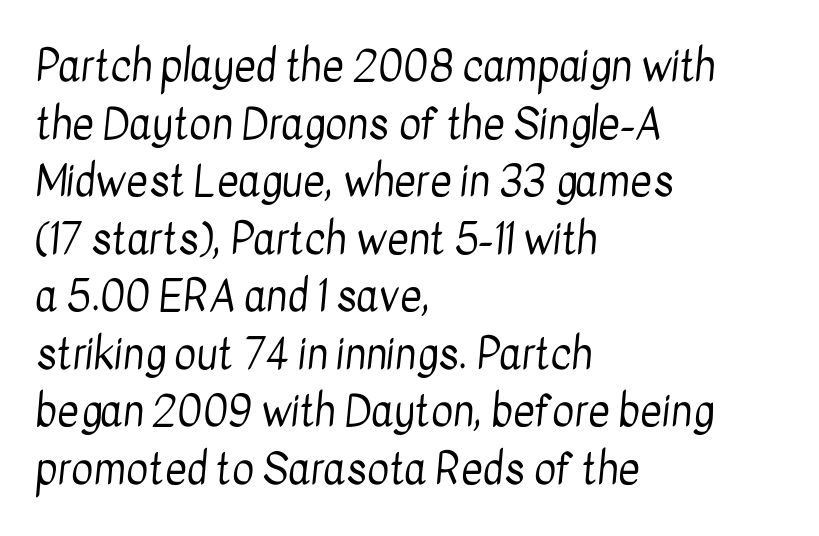
{"serif": "no", "bold": "no", "weight": "regular", "width": "condensed", "stroke_contrast": "low", "x_height": "medium", "monospaced": "no", "underline": "no", "align": "left", "line_spacing": "normal", "line_spacing_ratio": 1.37, "letter_spacing": "normal", "letter_spacing_em": 0.0, "glyph_px": 42}
